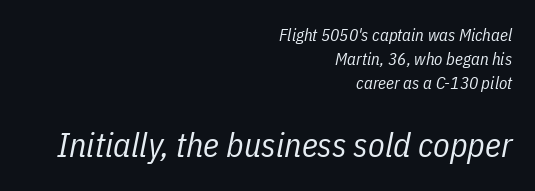
The rendering keeps characters at their native spacing. Underlining? Definitely not there. The rows are spaced the way most documents space them. A typesetter would call this proportional, since set widths differ per character. Emphasis-style slanted type is in use.
